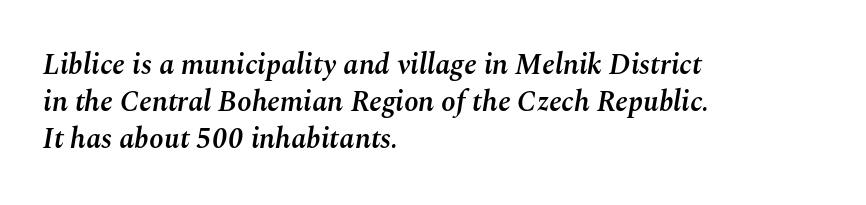
Q: Is the text bold? A: Semi-bold.
Q: Is the text italic (slanted)? A: Yes, it leans right by about 10 degrees.
Q: Is the text underlined? A: No.
Q: How is the paragraph aligned? A: Left-aligned.
Q: Is the spacing between letters normal or unusually wide? A: Normal.
Q: Is the spacing between lines tight, normal or loose? A: Normal.
Q: Width (condensed, normal, or wide)? A: Normal.
Q: Stroke contrast? A: Medium.
Q: x-height? A: Medium.
Q: Monospaced? A: No.
